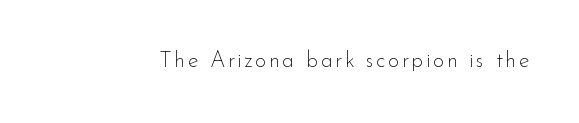
{"italic": "no", "bold": "no", "underline": "no", "glyph_px": 22}
